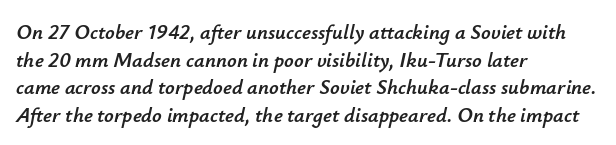
The image shows 21 px text type, italic (leaning right); set left-aligned, normal line spacing (1.31x), normal letter spacing, not underlined.
